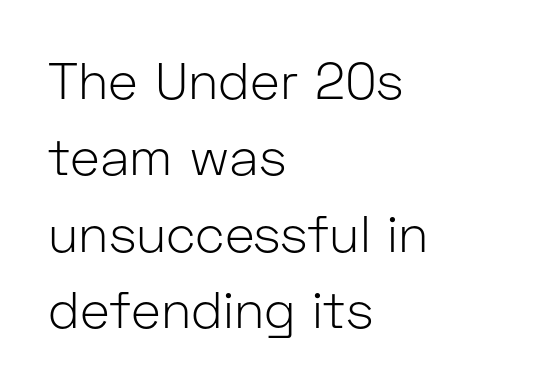
The strokes carry an ordinary text weight at most. A roman cut, with each character standing at attention. Rule under the text: the space is simply empty. Each letter keeps its own natural width here, so spacing adapts to shape.
